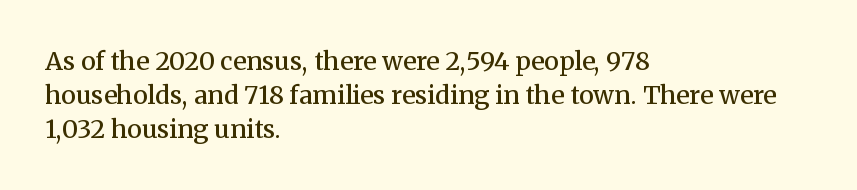
Q: Is the text bold? A: Semi-bold.
Q: Is the text italic (slanted)? A: No, it is upright.
Q: Is the text underlined? A: No.
Q: How is the paragraph aligned? A: Left-aligned.
Q: Is the spacing between letters normal or unusually wide? A: Normal.
Q: Is the spacing between lines tight, normal or loose? A: Normal.
